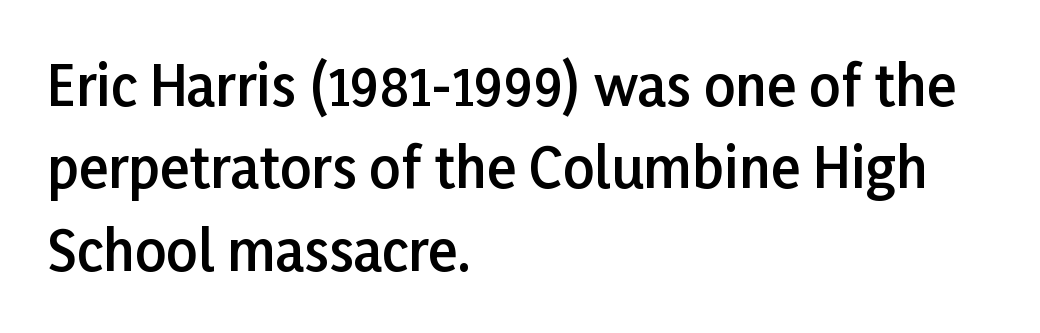
The image shows 55 px semibold sans-serif type, upright; set left-aligned, normal line spacing (1.5x), normal letter spacing, not underlined; low stroke contrast and a medium x-height.
